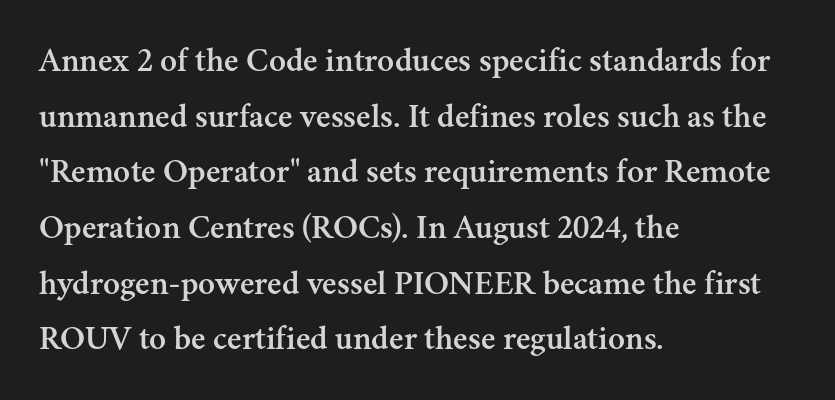
{"serif": "yes", "italic": "no", "width": "normal", "stroke_contrast": "medium", "x_height": "small", "monospaced": "no", "underline": "no", "align": "left", "line_spacing": "normal", "line_spacing_ratio": 1.59, "letter_spacing": "normal", "letter_spacing_em": 0.0, "glyph_px": 35}
